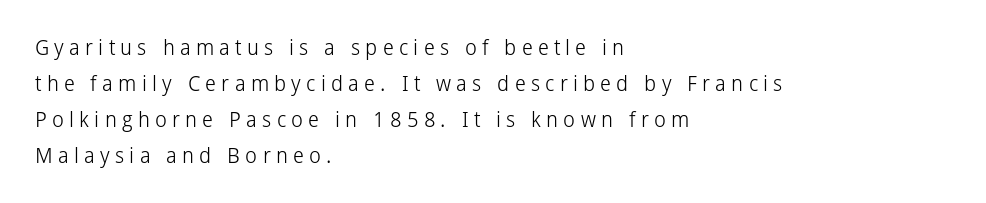
Q: Is the text bold? A: No.
Q: Is the text italic (slanted)? A: No, it is upright.
Q: Is the text underlined? A: No.
Q: How is the paragraph aligned? A: Left-aligned.
Q: Is the spacing between letters normal or unusually wide? A: Unusually wide.
